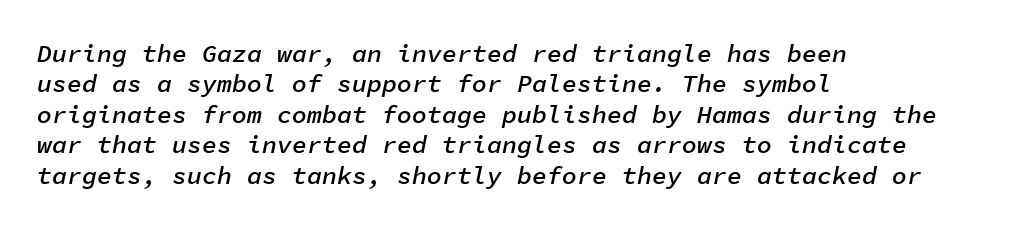
{"italic": "yes", "lean": "right", "slant_degrees": 11, "bold": "semi", "underline": "no", "align": "left", "line_spacing_ratio": 1.22, "letter_spacing": "normal", "letter_spacing_em": 0.0, "glyph_px": 25}
